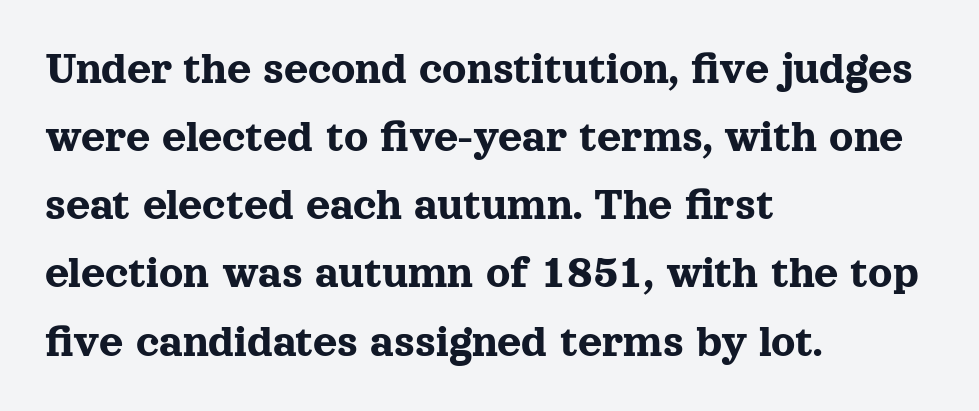
The passage shown is typed in a proportional face where columns would drift. This is the regular roman posture of the typeface. The space between consecutive lines is moderate. Left-aligned paragraph, ragged on the right. The passage shown is typeset with a serif family. Plain, unruled lines of type.
